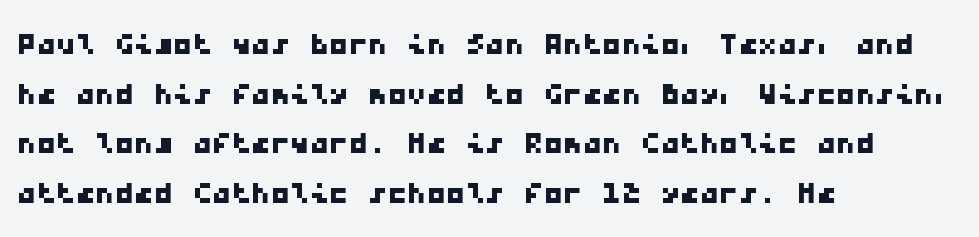
Q: Is the typeface a serif or a sans-serif typeface? A: Sans-serif.
Q: Is the text underlined? A: No.
Q: How is the paragraph aligned? A: Left-aligned.
Q: Is the spacing between letters normal or unusually wide? A: Normal.
Q: Is the spacing between lines tight, normal or loose? A: Normal.
Q: Width (condensed, normal, or wide)? A: Wide.
Q: Stroke contrast? A: Low.
Q: x-height? A: Medium.
Q: Monospaced? A: Yes.
